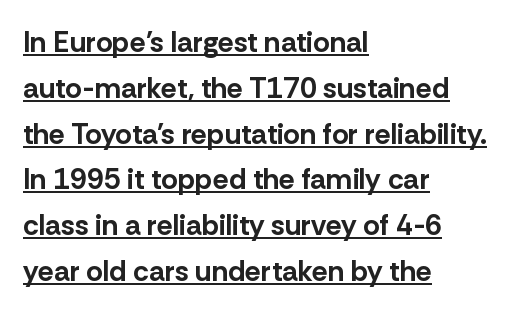
{"serif": "no", "italic": "no", "bold": "yes", "weight": "bold", "width": "normal", "stroke_contrast": "low", "x_height": "medium", "monospaced": "no", "underline": "yes", "align": "left", "line_spacing": "normal", "line_spacing_ratio": 1.58, "letter_spacing": "normal", "letter_spacing_em": 0.0, "glyph_px": 29}
